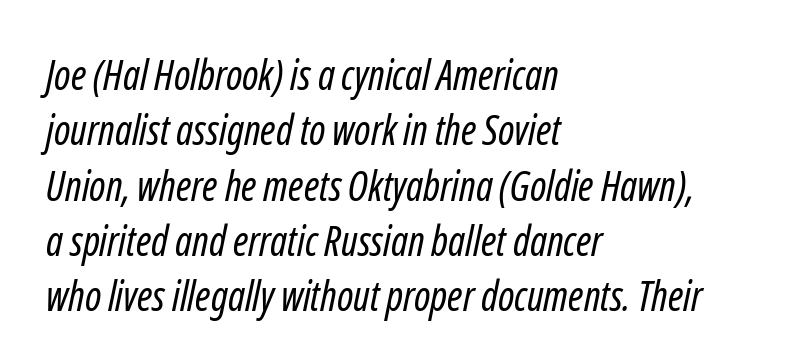
Q: Is the text bold? A: No.
Q: Is the typeface a serif or a sans-serif typeface? A: Sans-serif.
Q: Is the text underlined? A: No.
Q: How is the paragraph aligned? A: Left-aligned.
Q: Is the spacing between letters normal or unusually wide? A: Normal.
Q: Is the spacing between lines tight, normal or loose? A: Normal.
Q: Width (condensed, normal, or wide)? A: Condensed.
Q: Stroke contrast? A: Low.
Q: x-height? A: Medium.
Q: Monospaced? A: No.
